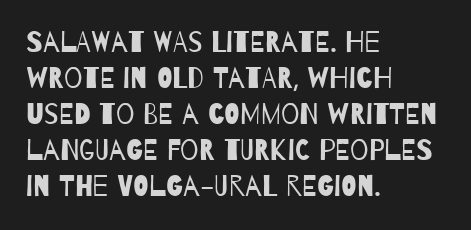
Q: Is the text bold? A: No.
Q: Is the typeface a serif or a sans-serif typeface? A: Sans-serif.
Q: Is the text underlined? A: No.
Q: How is the paragraph aligned? A: Left-aligned.
Q: Is the spacing between letters normal or unusually wide? A: Normal.
Q: Width (condensed, normal, or wide)? A: Condensed.
Q: Stroke contrast? A: Low.
Q: x-height? A: Large.
Q: Monospaced? A: No.
